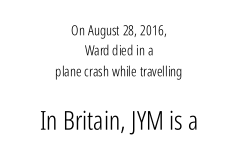
The image shows 26 px text type, upright; set centered, normal line spacing (1.46x), normal letter spacing, not underlined; the second (bottom) block is 1.86x larger.
